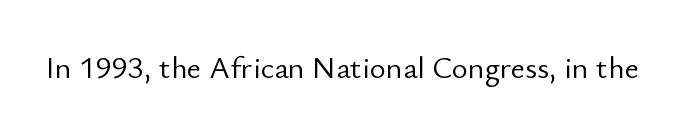
The image shows 31 px light sans-serif type, upright; set normal letter spacing, not underlined; low stroke contrast and a small x-height.
